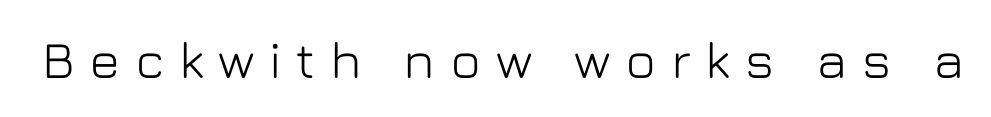
Q: Is the text italic (slanted)? A: No, it is upright.
Q: Is the typeface a serif or a sans-serif typeface? A: Sans-serif.
Q: Is the text underlined? A: No.
Q: Is the spacing between letters normal or unusually wide? A: Unusually wide.
Q: Width (condensed, normal, or wide)? A: Normal.
Q: Stroke contrast? A: Low.
Q: x-height? A: Medium.
Q: Monospaced? A: No.
